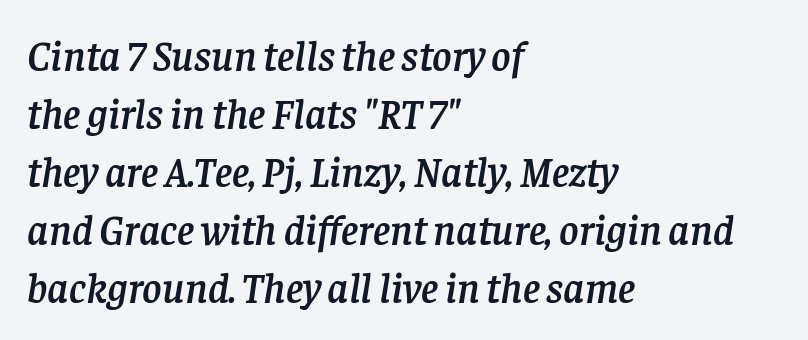
{"serif": "yes", "italic": "yes", "lean": "right", "slant_degrees": 8, "width": "normal", "stroke_contrast": "low", "x_height": "large", "monospaced": "no", "underline": "no", "align": "left", "line_spacing": "normal", "line_spacing_ratio": 1.38, "letter_spacing": "normal", "letter_spacing_em": 0.0, "glyph_px": 42}
